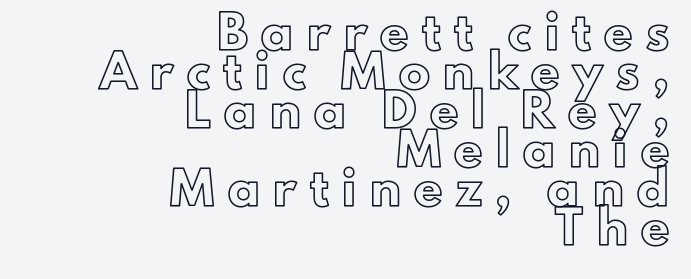
The image shows 31 px text type, upright; set right-aligned, normal line spacing (1.26x), unusually wide letter spacing (+0.44 em), not underlined; a small x-height.
